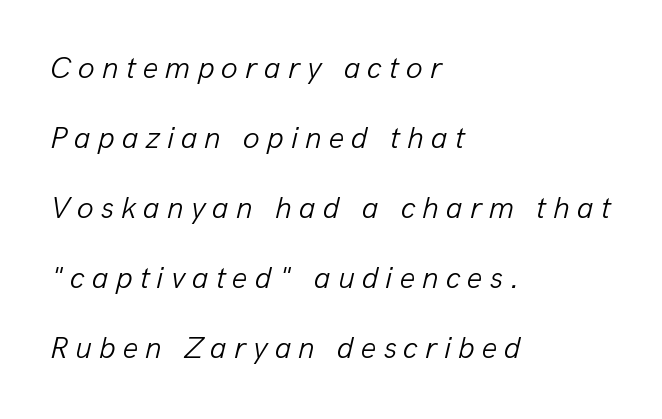
{"italic": "yes", "lean": "right", "slant_degrees": 13, "bold": "no", "weight": "light", "width": "normal", "stroke_contrast": "low", "x_height": "medium", "monospaced": "no", "underline": "no", "align": "left", "line_spacing": "loose", "line_spacing_ratio": 2.26, "letter_spacing": "wide", "letter_spacing_em": 0.22, "glyph_px": 31}
